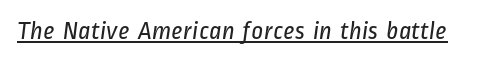
The image shows 26 px text type; set normal letter spacing, underlined.
